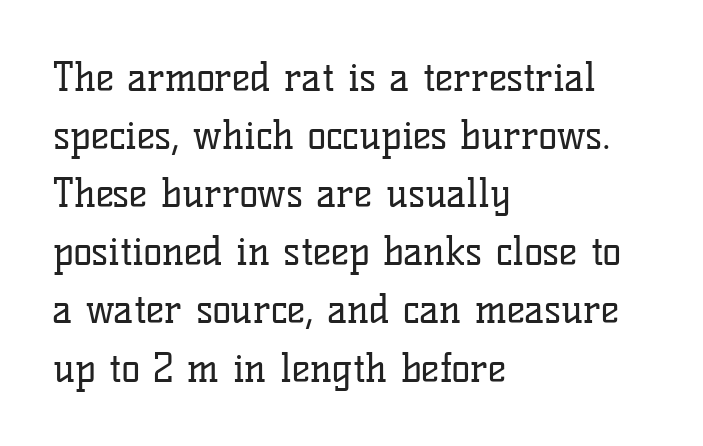
Q: Is the text bold? A: No.
Q: Is the text italic (slanted)? A: No, it is upright.
Q: Is the typeface a serif or a sans-serif typeface? A: Serif.
Q: Is the text underlined? A: No.
Q: How is the paragraph aligned? A: Left-aligned.
Q: Is the spacing between letters normal or unusually wide? A: Normal.
Q: Is the spacing between lines tight, normal or loose? A: Normal.
Q: Width (condensed, normal, or wide)? A: Normal.
Q: Stroke contrast? A: Low.
Q: x-height? A: Medium.
Q: Monospaced? A: No.
